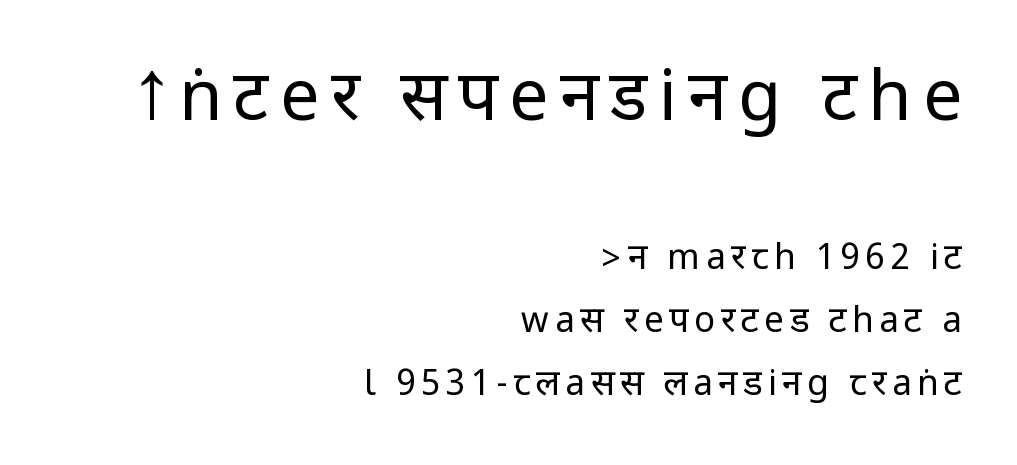
Q: Is the text bold? A: No.
Q: Is the text italic (slanted)? A: No, it is upright.
Q: Is the typeface a serif or a sans-serif typeface? A: Sans-serif.
Q: Is the text underlined? A: No.
Q: How is the paragraph aligned? A: Right-aligned.
Q: Which block of text is set in a larger size, the first (top) or the second (bottom)? A: The first (top) one.
Q: Width (condensed, normal, or wide)? A: Condensed.
Q: Stroke contrast? A: Low.
